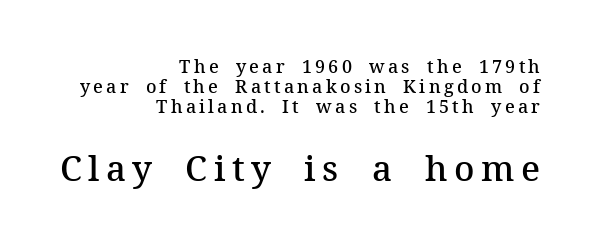
The image shows 35 px semibold serif type, upright; set right-aligned, tight line spacing (1.11x), not underlined; the second (bottom) block is 1.94x larger; medium stroke contrast and a medium x-height.
